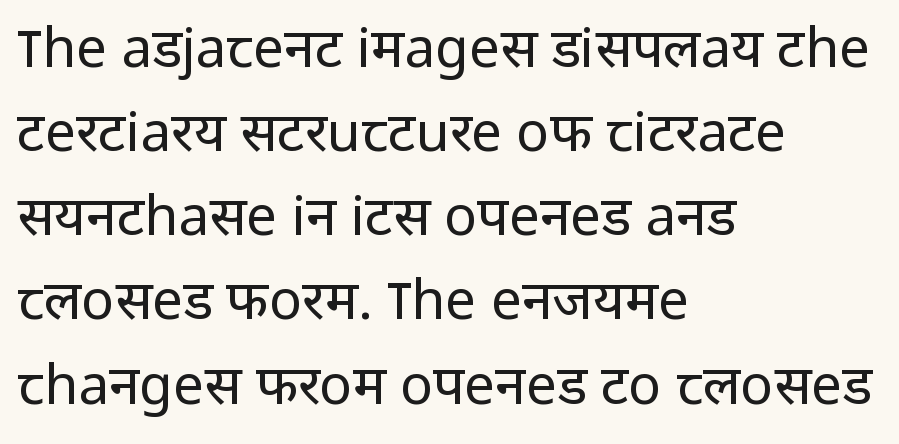
Q: Is the text bold? A: No.
Q: Is the text italic (slanted)? A: No, it is upright.
Q: Is the typeface a serif or a sans-serif typeface? A: Sans-serif.
Q: Is the text underlined? A: No.
Q: How is the paragraph aligned? A: Left-aligned.
Q: Is the spacing between letters normal or unusually wide? A: Normal.
Q: Is the spacing between lines tight, normal or loose? A: Normal.
Q: Width (condensed, normal, or wide)? A: Normal.
Q: Stroke contrast? A: Low.
Q: x-height? A: Medium.
Q: Monospaced? A: No.
